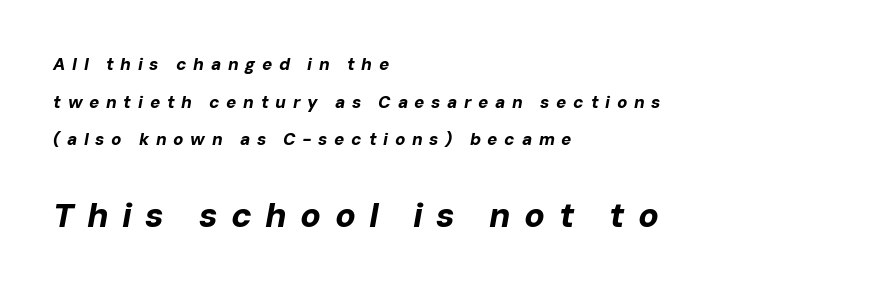
Horizontally, the lines are justified to the leading edge only. The letters are bold, with thick, heavy strokes. This sample uses an oblique cut, with every glyph tilted off the vertical. These lines stand farther apart than default settings would place them. Looks like regular typesetting: each glyph gets only the width it needs.
